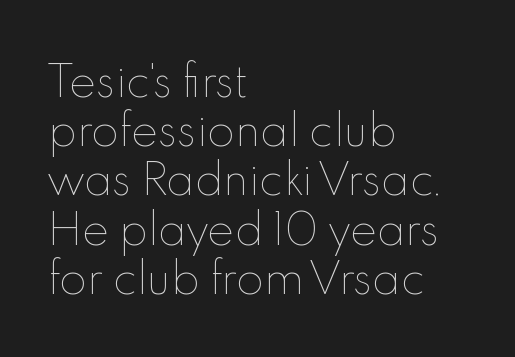
Q: Is the text bold? A: No.
Q: Is the text italic (slanted)? A: No, it is upright.
Q: Is the text underlined? A: No.
Q: How is the paragraph aligned? A: Left-aligned.
Q: Is the spacing between letters normal or unusually wide? A: Normal.
Q: Width (condensed, normal, or wide)? A: Normal.
Q: x-height? A: Small.
Q: Monospaced? A: No.
